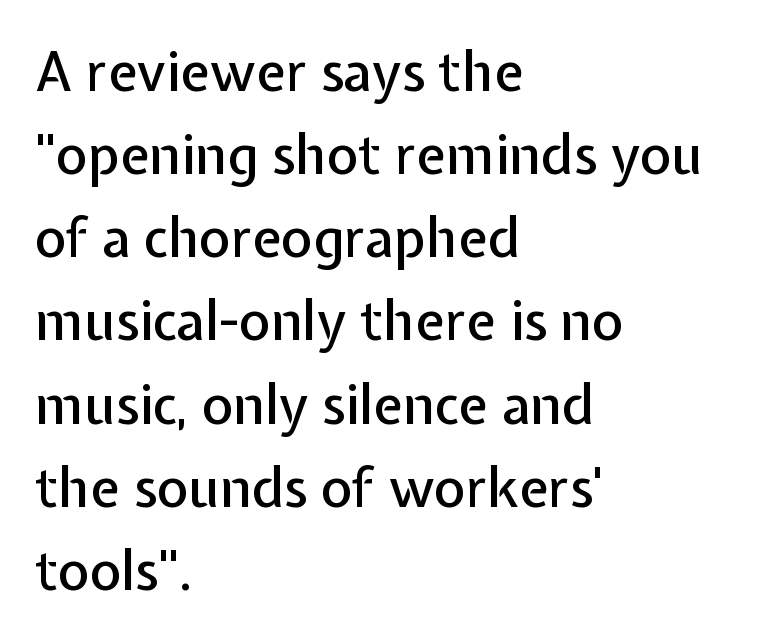
{"serif": "no", "italic": "no", "width": "normal", "stroke_contrast": "low", "x_height": "medium", "monospaced": "no", "underline": "no", "align": "left", "line_spacing": "normal", "line_spacing_ratio": 1.54, "letter_spacing": "normal", "letter_spacing_em": 0.0, "glyph_px": 54}
